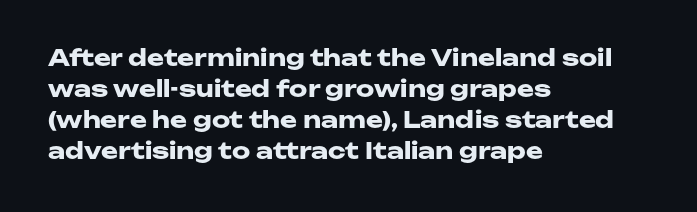
Caption: bold face, heavy strokes. Compared with typical body copy, the letter spacing here is the same. Line starts are locked; line ends wander. The axis of the letterforms is exactly vertical.
